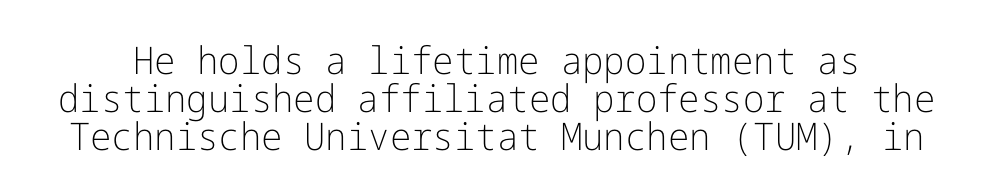
Words float on clear page, feet unadorned. The letters sit at their default tracking, neither squeezed nor spread. The rendering shows plain stroke endings on the letterforms — a sans-serif design. The letters look calm and open, with moderate or lighter stems. This is the regular roman posture of the typeface.
